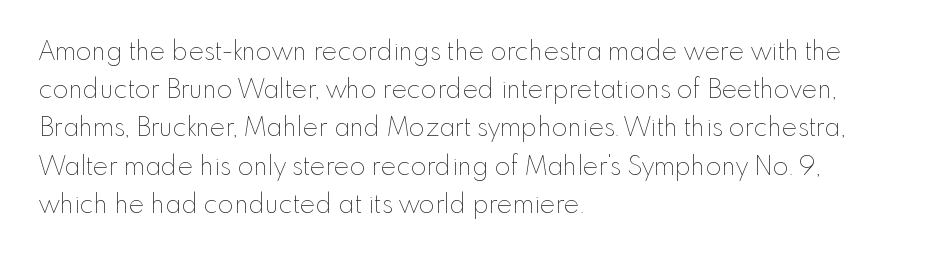
The image shows 26 px text type, upright; set left-aligned, normal line spacing (1.47x), normal letter spacing, not underlined.
